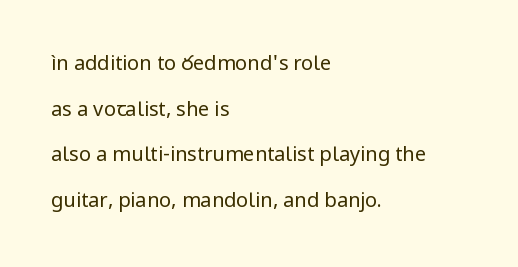
The image shows 20 px text type, upright; set left-aligned, loose line spacing (2.28x), normal letter spacing, not underlined.
